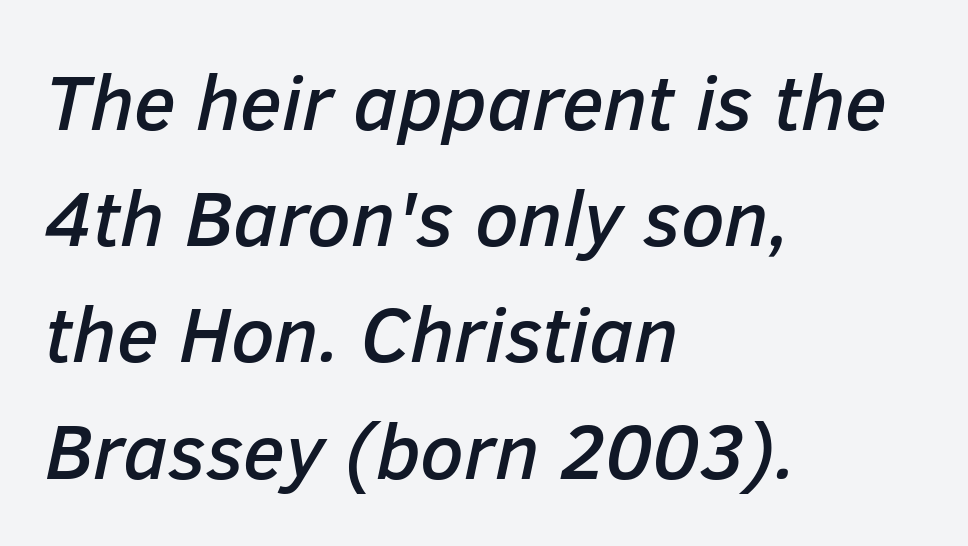
Q: Is the text italic (slanted)? A: Yes, it leans right by about 12 degrees.
Q: Is the text underlined? A: No.
Q: How is the paragraph aligned? A: Left-aligned.
Q: Is the spacing between letters normal or unusually wide? A: Normal.
Q: Is the spacing between lines tight, normal or loose? A: Normal.
Q: Width (condensed, normal, or wide)? A: Normal.
Q: Stroke contrast? A: Low.
Q: x-height? A: Medium.
Q: Monospaced? A: No.
